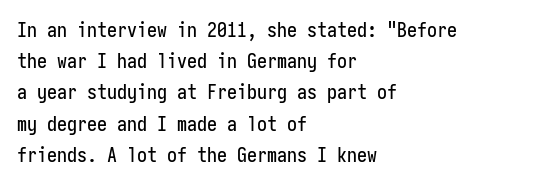
You could call the tracking neutral — neither tight nor loose. No italicization has been applied; the sample stays upright. Just letters on the line, the space beneath them empty. Compared with typical paragraphs, the rows here are spaced about the same.
